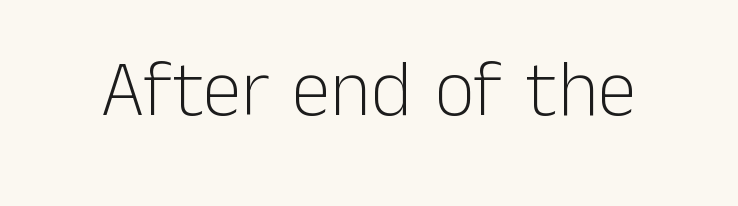
The image shows 79 px light sans-serif type, upright; set normal letter spacing, not underlined; low stroke contrast and a medium x-height.
